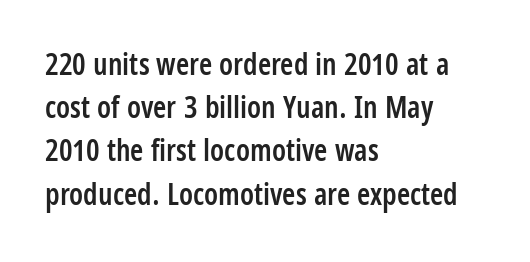
Q: Is the text bold? A: Semi-bold.
Q: Is the text italic (slanted)? A: No, it is upright.
Q: Is the typeface a serif or a sans-serif typeface? A: Sans-serif.
Q: Is the text underlined? A: No.
Q: How is the paragraph aligned? A: Left-aligned.
Q: Is the spacing between letters normal or unusually wide? A: Normal.
Q: Is the spacing between lines tight, normal or loose? A: Normal.
Q: Width (condensed, normal, or wide)? A: Condensed.
Q: Stroke contrast? A: Low.
Q: x-height? A: Large.
Q: Monospaced? A: No.
